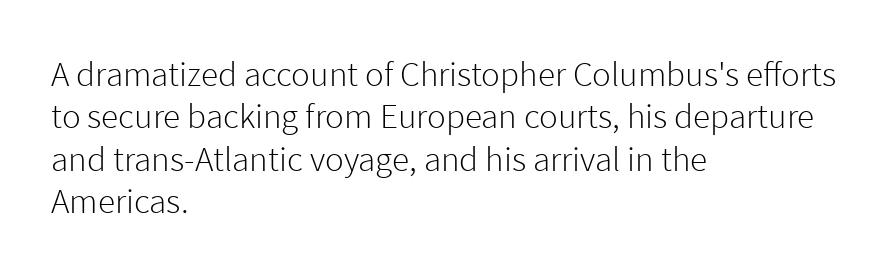
{"serif": "no", "italic": "no", "bold": "no", "weight": "light", "width": "normal", "stroke_contrast": "low", "x_height": "medium", "monospaced": "no", "underline": "no", "align": "left", "line_spacing_ratio": 1.21, "letter_spacing": "normal", "letter_spacing_em": 0.0, "glyph_px": 35}
